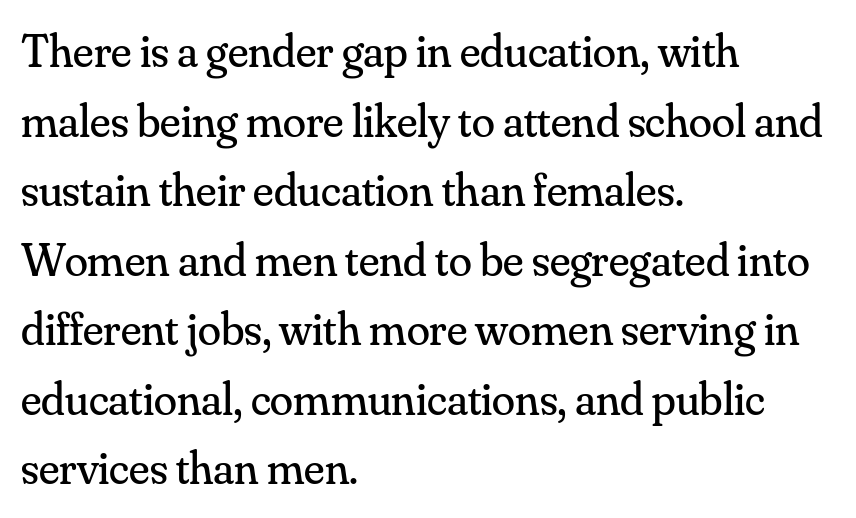
The baseline area is clear. Caption: face not bold, strokes unweighted. Which margin do the lines hug? The left one — the right edge is uneven. Regarding leading, the lines here are spaced in the standard way.
